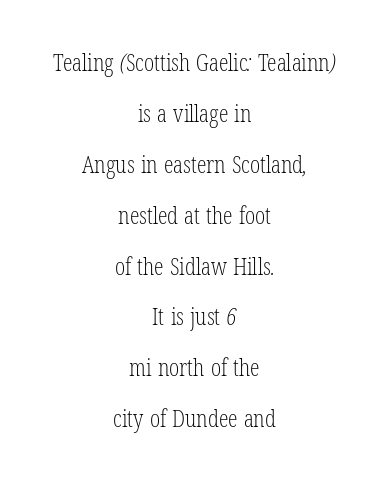
The paragraph has two soft edges and a firm central axis. Caption: standard tracking, unaltered. A clean baseline with only descenders dipping below it. The designer dialed line spacing up above the default. Is the stroke heavy? The answer is a plain regular-or-lighter.
